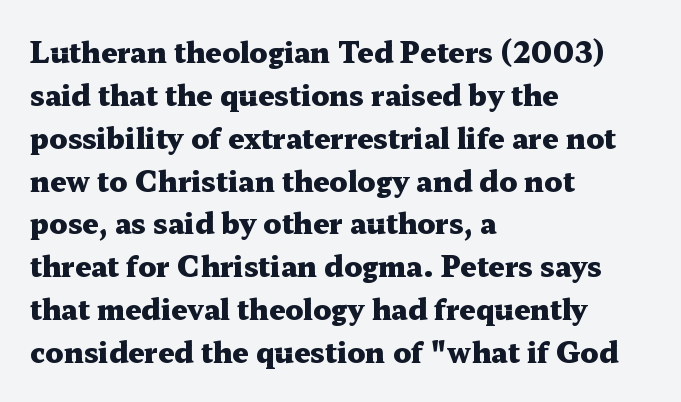
{"serif": "yes", "italic": "no", "bold": "yes", "weight": "heavy", "width": "wide", "stroke_contrast": "medium", "x_height": "medium", "monospaced": "no", "underline": "no", "align": "left", "line_spacing": "normal", "line_spacing_ratio": 1.53, "letter_spacing": "normal", "letter_spacing_em": 0.0, "glyph_px": 28}
